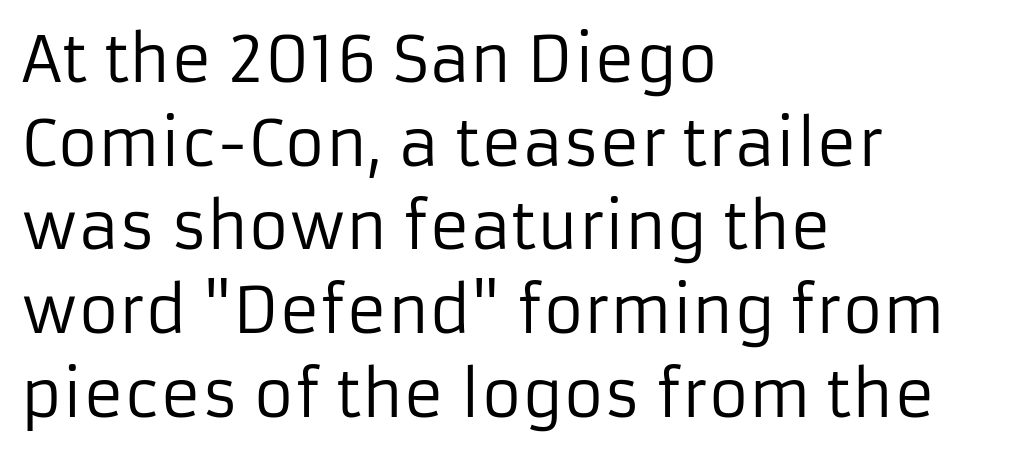
The rows are spaced the way most documents space them. Honestly, the letter spacing is just normal — you wouldn't notice it. Heft: none added — not bold. Here the designer chose a conventional face with non-uniform glyph widths.
